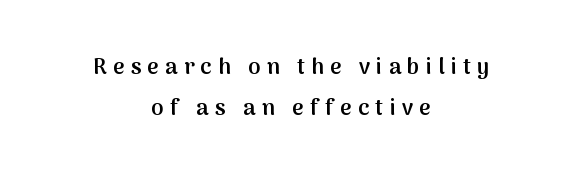
Emphasis by weight is partial: semibold. Someone cranked the tracking dial way up on this one. Nope, not italic — everything's standing straight. Letters rest on an invisible, unmarked baseline.
